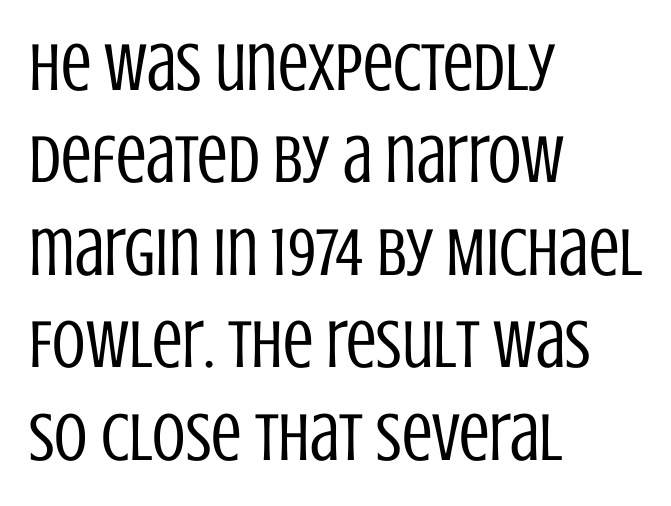
{"serif": "no", "italic": "no", "bold": "no", "weight": "regular", "width": "condensed", "stroke_contrast": "low", "x_height": "large", "monospaced": "no", "underline": "no", "align": "left", "line_spacing": "normal", "line_spacing_ratio": 1.36, "letter_spacing": "normal", "letter_spacing_em": 0.0, "glyph_px": 68}
